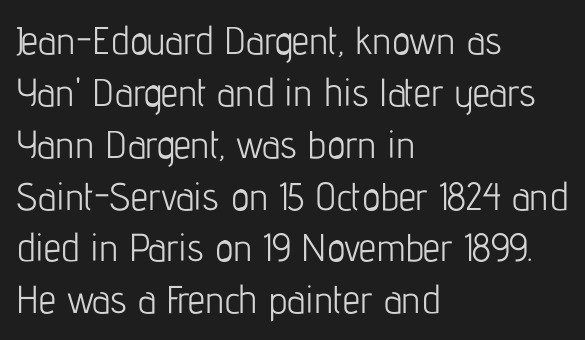
Q: Is the text bold? A: No.
Q: Is the text italic (slanted)? A: No, it is upright.
Q: Is the typeface a serif or a sans-serif typeface? A: Sans-serif.
Q: Is the text underlined? A: No.
Q: How is the paragraph aligned? A: Left-aligned.
Q: Is the spacing between letters normal or unusually wide? A: Normal.
Q: Is the spacing between lines tight, normal or loose? A: Normal.
Q: Width (condensed, normal, or wide)? A: Condensed.
Q: Stroke contrast? A: Low.
Q: x-height? A: Medium.
Q: Monospaced? A: No.
